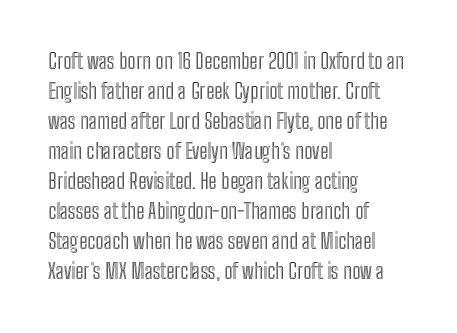
The gaps between neighbouring characters are ordinary and unremarkable. This rendering uses left alignment, leaving the right contour irregular. Horizontal bands of white between lines are of average thickness. The strip under each line holds only bare page. It's the straight-up-and-down kind of type.
